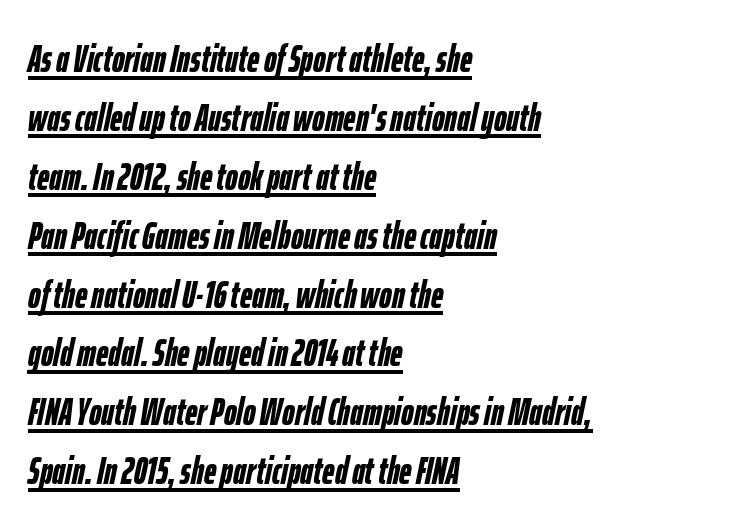
Q: Is the text bold? A: Yes.
Q: Is the text italic (slanted)? A: Yes, it leans right by about 12 degrees.
Q: Is the text underlined? A: Yes.
Q: How is the paragraph aligned? A: Left-aligned.
Q: Is the spacing between letters normal or unusually wide? A: Normal.
Q: Is the spacing between lines tight, normal or loose? A: Normal.
Q: Width (condensed, normal, or wide)? A: Condensed.
Q: Stroke contrast? A: Low.
Q: x-height? A: Medium.
Q: Monospaced? A: No.
